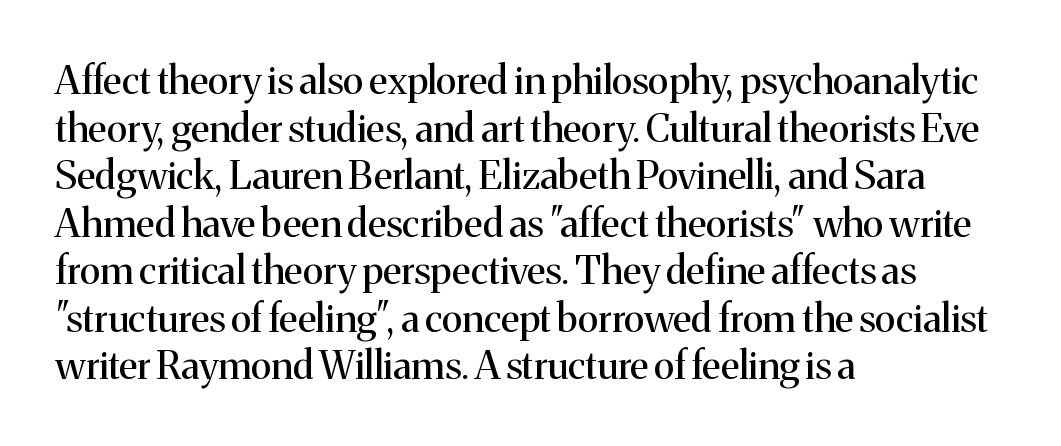
{"serif": "yes", "italic": "no", "bold": "no", "weight": "regular", "width": "normal", "stroke_contrast": "medium", "x_height": "medium", "monospaced": "no", "underline": "no", "align": "left", "line_spacing_ratio": 1.22, "letter_spacing": "normal", "letter_spacing_em": 0.0, "glyph_px": 39}
